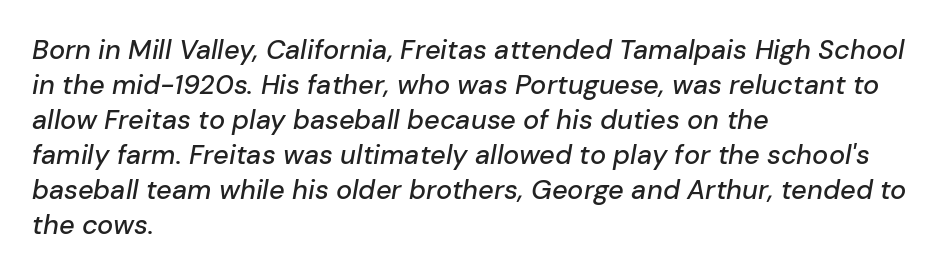
{"italic": "yes", "lean": "right", "slant_degrees": 10, "underline": "no", "align": "left", "line_spacing": "normal", "line_spacing_ratio": 1.3, "letter_spacing": "normal", "letter_spacing_em": 0.0, "glyph_px": 27}
